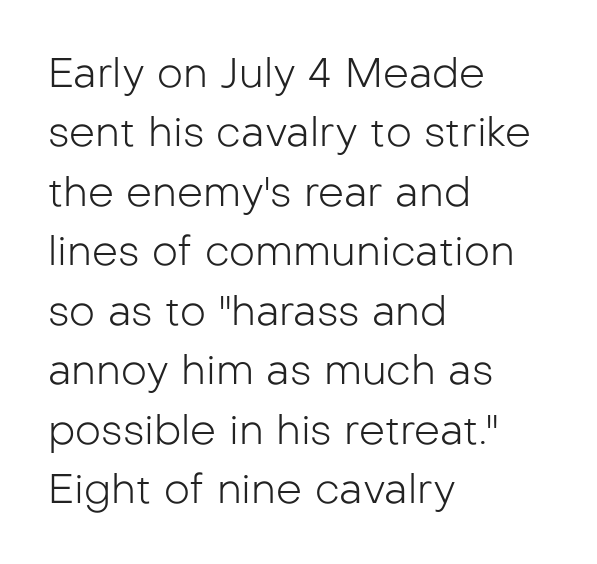
The image shows 41 px light sans-serif type, upright; set left-aligned, normal line spacing (1.45x), normal letter spacing, not underlined; low stroke contrast and a medium x-height.
